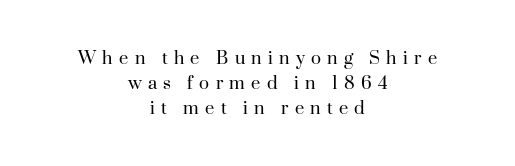
Every row of glyphs is offset so its center matches the block's center. The letterforms stand isolated, each surrounded by extra space. The string is rendered with underlining switched off. When letters stand straight like this, we call the style roman or upright. Letters have the restrained weight of plain body copy at most.
